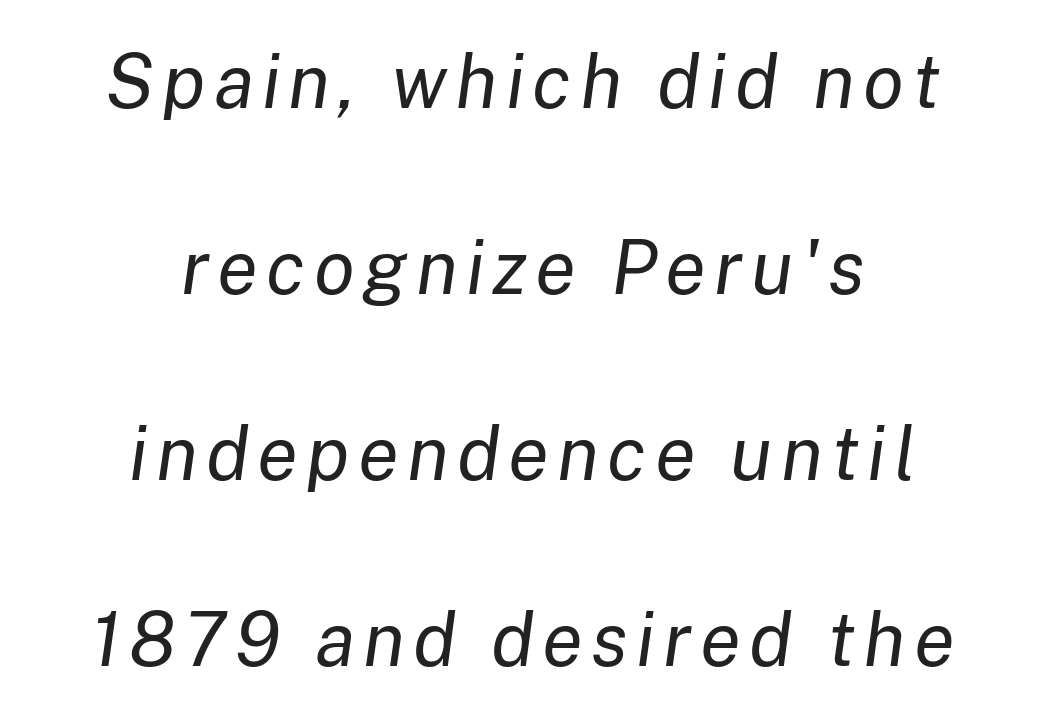
{"italic": "yes", "lean": "right", "slant_degrees": 8, "bold": "no", "weight": "regular", "width": "normal", "stroke_contrast": "low", "x_height": "medium", "monospaced": "no", "underline": "no", "align": "center", "line_spacing": "loose", "line_spacing_ratio": 2.48, "glyph_px": 75}
